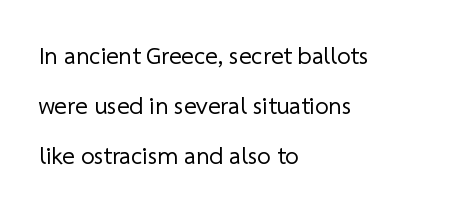
The image shows 24 px text type; set left-aligned, loose line spacing (2.08x), normal letter spacing, not underlined.
